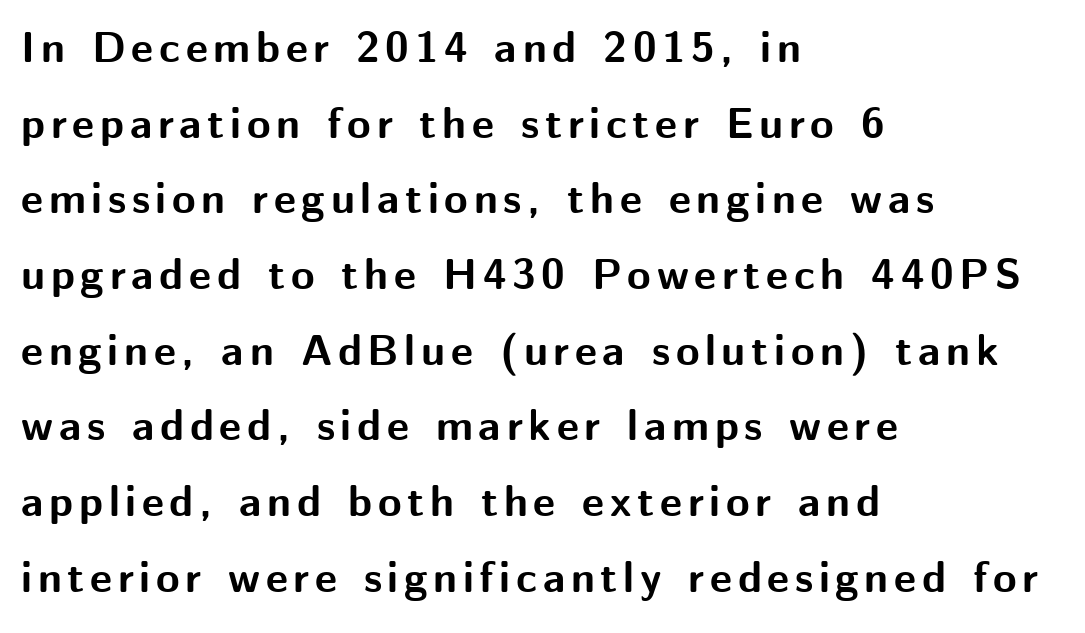
{"serif": "no", "italic": "no", "bold": "yes", "weight": "bold", "width": "normal", "stroke_contrast": "medium", "x_height": "medium", "monospaced": "no", "underline": "no", "align": "left", "line_spacing_ratio": 1.76, "glyph_px": 43}
